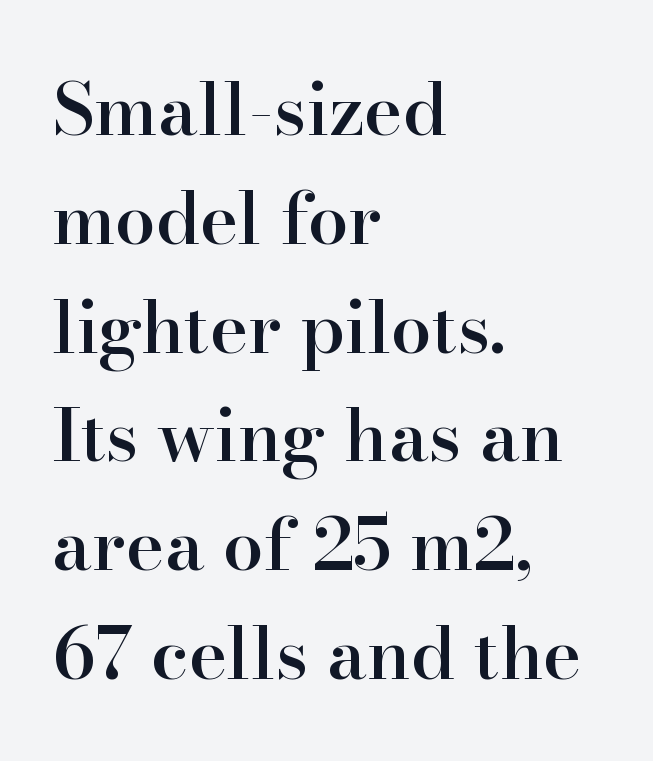
Whoever set this chose a conventional vertical rhythm. The passage shown is typed in a proportional face where columns would drift. A bare baseline throughout the passage. If you drew a line through each stem, it would be perfectly vertical.
